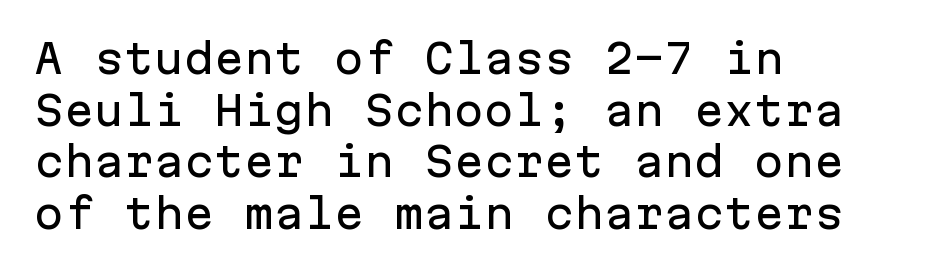
Q: Is the text italic (slanted)? A: No, it is upright.
Q: Is the typeface a serif or a sans-serif typeface? A: Sans-serif.
Q: Is the text underlined? A: No.
Q: How is the paragraph aligned? A: Left-aligned.
Q: Is the spacing between letters normal or unusually wide? A: Normal.
Q: Is the spacing between lines tight, normal or loose? A: Normal.
Q: Width (condensed, normal, or wide)? A: Normal.
Q: Stroke contrast? A: Low.
Q: x-height? A: Medium.
Q: Monospaced? A: Yes.
